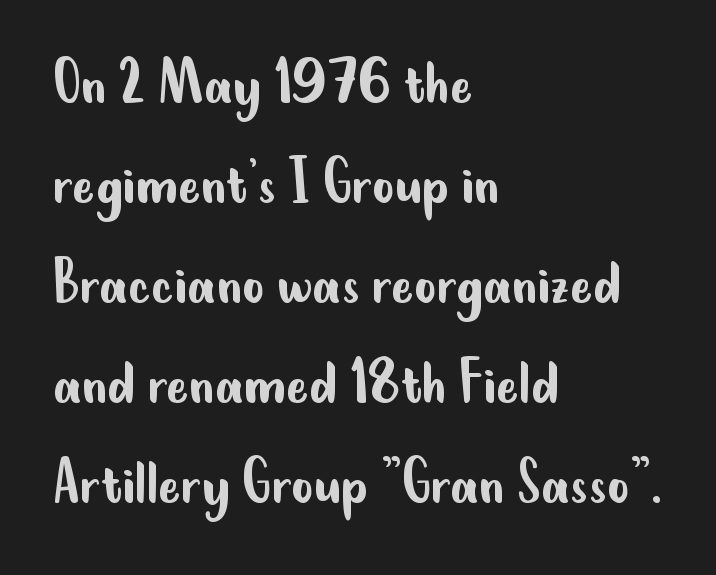
Q: Is the text bold? A: No.
Q: Is the text italic (slanted)? A: No, it is upright.
Q: Is the typeface a serif or a sans-serif typeface? A: Sans-serif.
Q: Is the text underlined? A: No.
Q: How is the paragraph aligned? A: Left-aligned.
Q: Is the spacing between letters normal or unusually wide? A: Normal.
Q: Is the spacing between lines tight, normal or loose? A: Normal.
Q: Width (condensed, normal, or wide)? A: Condensed.
Q: Stroke contrast? A: Low.
Q: x-height? A: Small.
Q: Monospaced? A: No.
